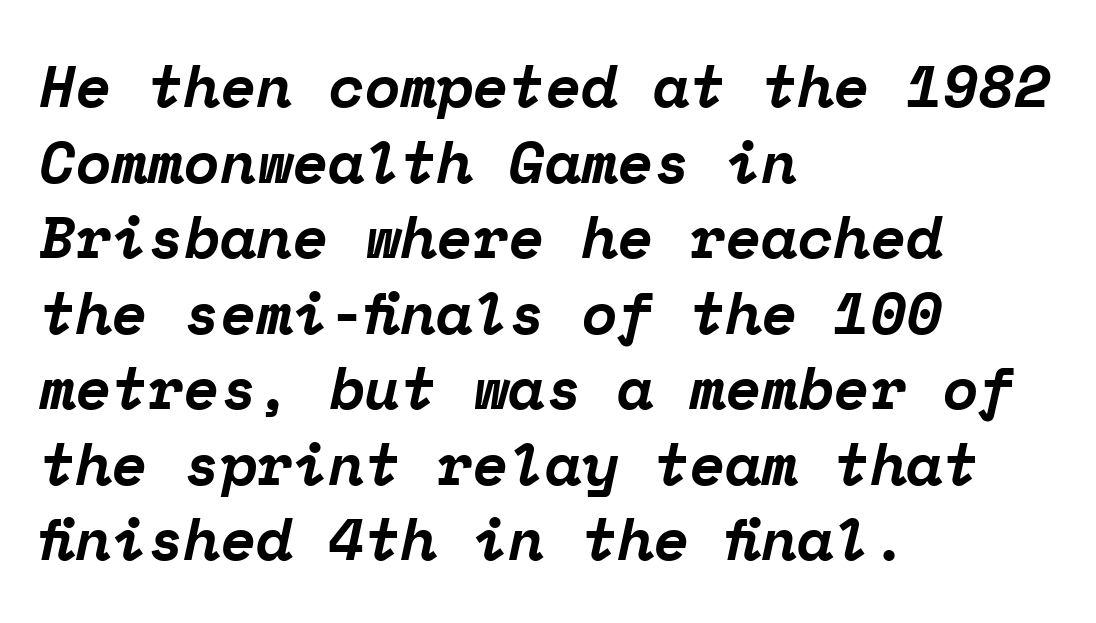
{"serif": "yes", "italic": "yes", "lean": "right", "slant_degrees": 12, "bold": "yes", "weight": "bold", "width": "normal", "stroke_contrast": "low", "x_height": "medium", "monospaced": "yes", "underline": "no", "align": "left", "line_spacing": "normal", "line_spacing_ratio": 1.28, "letter_spacing": "normal", "letter_spacing_em": 0.0, "glyph_px": 59}
